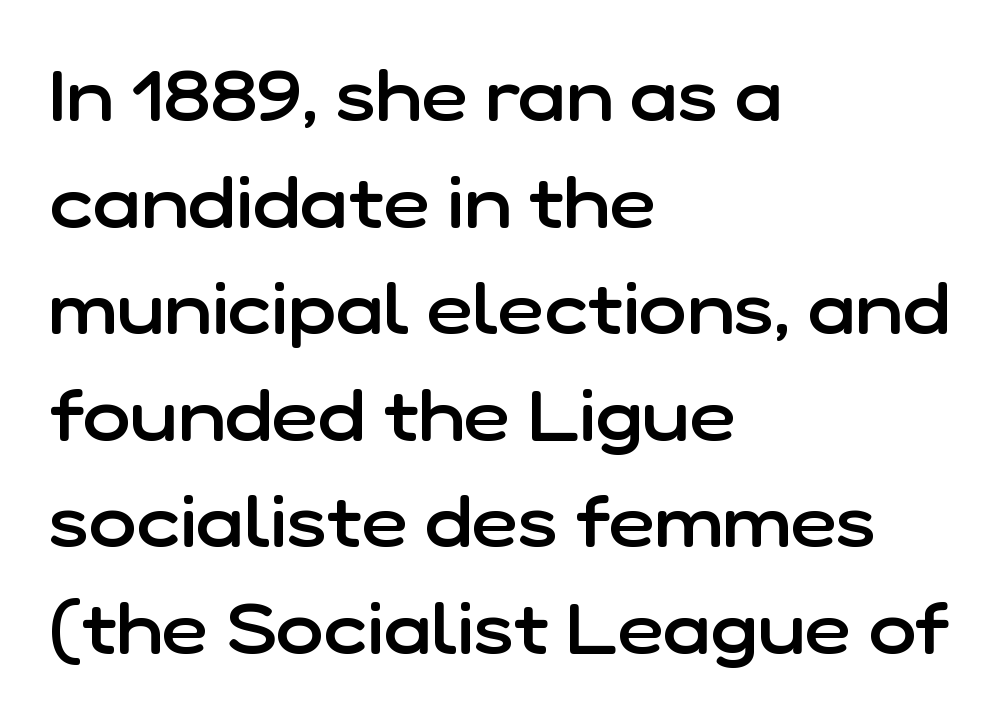
{"serif": "no", "italic": "no", "bold": "semi", "weight": "semibold", "width": "normal", "stroke_contrast": "low", "x_height": "medium", "monospaced": "no", "underline": "no", "align": "left", "line_spacing": "normal", "line_spacing_ratio": 1.48, "letter_spacing": "normal", "letter_spacing_em": 0.0, "glyph_px": 72}
